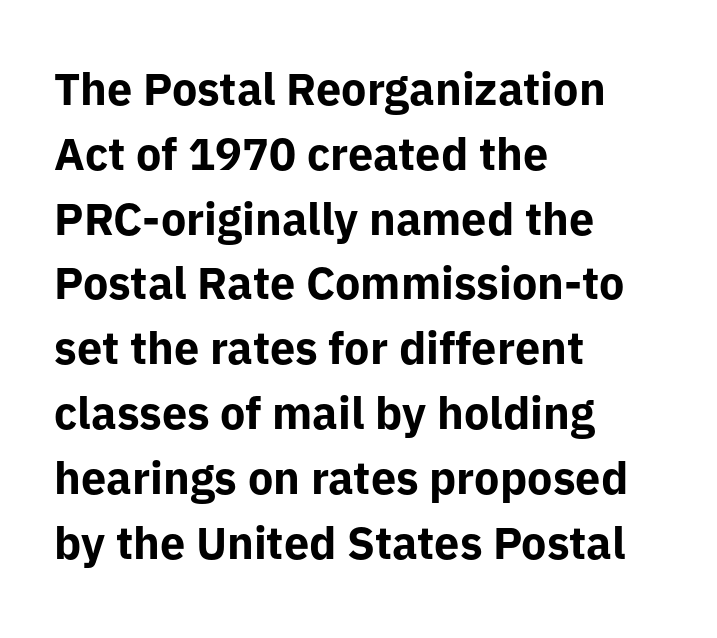
Type style note: lacks serifs. How heavy is the stroke? Heavy — this is a bold. Quick note: interline space is typical. The face used here is proportionally spaced, like ordinary book or web type. The strip under each line holds only bare page.
